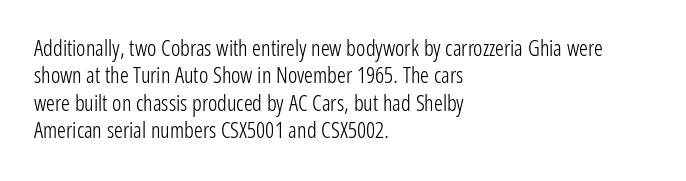
The image shows 22 px text type, upright; set left-aligned, line spacing 1.24x, normal letter spacing, not underlined.
